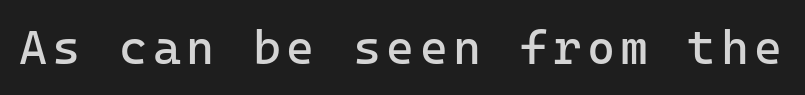
Weight: in the light-to-regular range. The font family rendered here belongs to the sans-serif group. The string is rendered with underlining switched off. Italic: no, the glyphs are upright roman.
